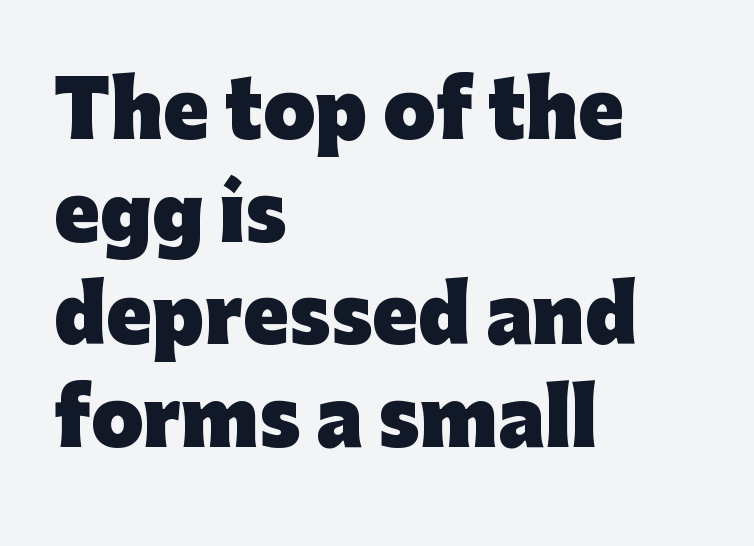
{"serif": "no", "italic": "no", "bold": "yes", "weight": "heavy", "width": "normal", "stroke_contrast": "low", "x_height": "medium", "monospaced": "no", "underline": "no", "align": "left", "line_spacing": "normal", "line_spacing_ratio": 1.37, "letter_spacing": "normal", "letter_spacing_em": 0.0, "glyph_px": 75}
